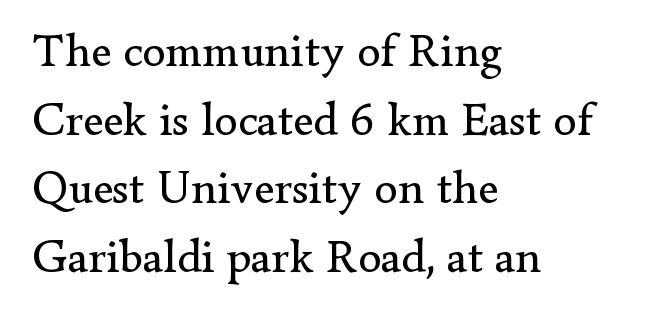
{"serif": "yes", "italic": "no", "bold": "no", "weight": "regular", "width": "normal", "stroke_contrast": "low", "x_height": "small", "monospaced": "no", "underline": "no", "align": "left", "line_spacing": "normal", "line_spacing_ratio": 1.46, "letter_spacing": "normal", "letter_spacing_em": 0.0, "glyph_px": 47}
